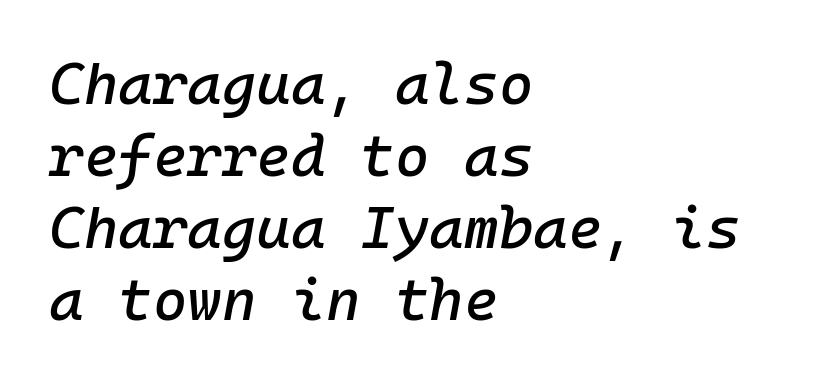
{"italic": "yes", "lean": "right", "slant_degrees": 10, "width": "normal", "stroke_contrast": "low", "x_height": "medium", "monospaced": "yes", "underline": "no", "align": "left", "line_spacing_ratio": 1.22, "letter_spacing": "normal", "letter_spacing_em": 0.0, "glyph_px": 59}
